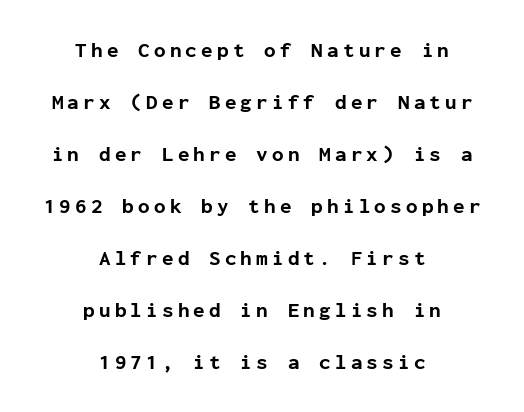
{"italic": "no", "bold": "yes", "underline": "no", "align": "center", "line_spacing": "loose", "line_spacing_ratio": 2.48, "letter_spacing": "wide", "letter_spacing_em": 0.2, "glyph_px": 21}
